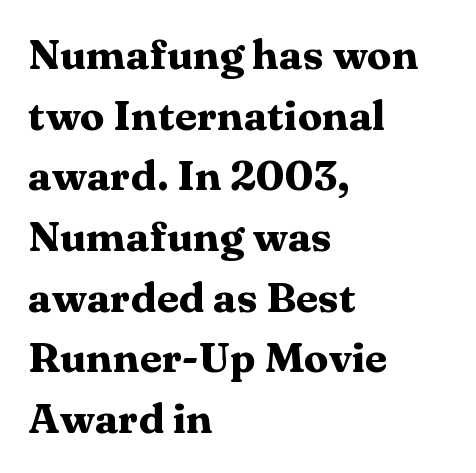
{"serif": "yes", "italic": "no", "bold": "yes", "weight": "heavy", "width": "wide", "stroke_contrast": "medium", "x_height": "medium", "monospaced": "no", "underline": "no", "align": "left", "line_spacing": "normal", "line_spacing_ratio": 1.48, "letter_spacing": "normal", "letter_spacing_em": 0.0, "glyph_px": 41}
